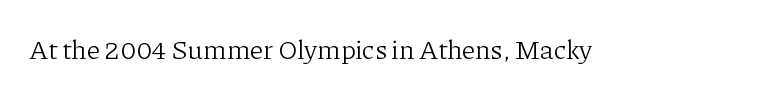
Has an underline been added? It has not. The type is set solid horizontally, with unmodified tracking. The characters are drawn with everyday or finer stroke widths. Every character sits straight up, as roman type does.
